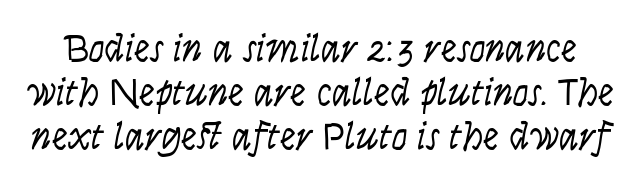
Q: Is the text bold? A: No.
Q: Is the text italic (slanted)? A: Yes, it leans right by about 9 degrees.
Q: Is the text underlined? A: No.
Q: Is the spacing between letters normal or unusually wide? A: Normal.
Q: Is the spacing between lines tight, normal or loose? A: Tight.
Q: Width (condensed, normal, or wide)? A: Condensed.
Q: Stroke contrast? A: Low.
Q: x-height? A: Large.
Q: Monospaced? A: No.
